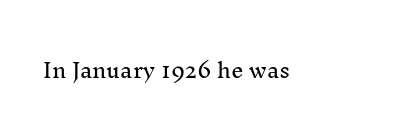
{"italic": "no", "underline": "no", "letter_spacing": "normal", "letter_spacing_em": 0.0, "glyph_px": 20}
